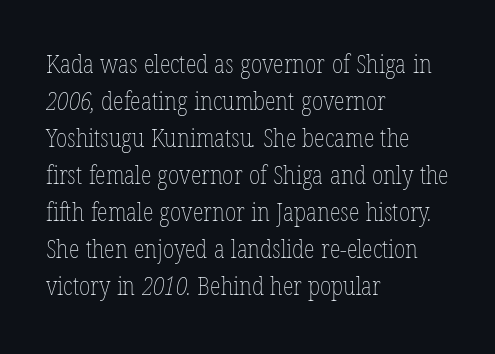
Layout note: lines flush left. You could call the tracking neutral — neither tight nor loose. Type without underlining. How would I describe the line gaps? Plain and ordinary. Bold? No — there's no thickening of the strokes.
